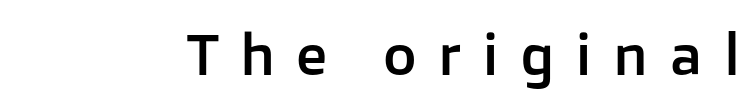
{"serif": "no", "italic": "no", "width": "normal", "stroke_contrast": "low", "x_height": "medium", "monospaced": "no", "underline": "no", "letter_spacing": "wide", "letter_spacing_em": 0.36, "glyph_px": 58}
